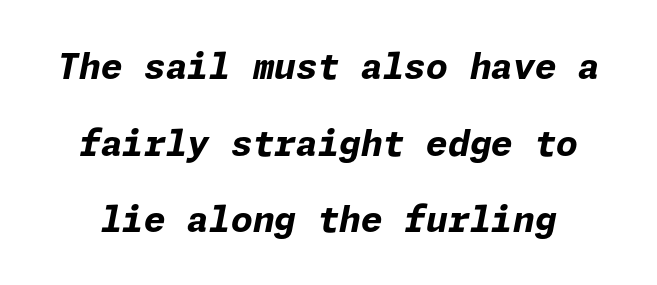
Q: Is the text bold? A: Yes.
Q: Is the text italic (slanted)? A: Yes, it leans right by about 11 degrees.
Q: Is the text underlined? A: No.
Q: Is the spacing between letters normal or unusually wide? A: Normal.
Q: Is the spacing between lines tight, normal or loose? A: Loose.
Q: Width (condensed, normal, or wide)? A: Normal.
Q: Stroke contrast? A: Low.
Q: x-height? A: Medium.
